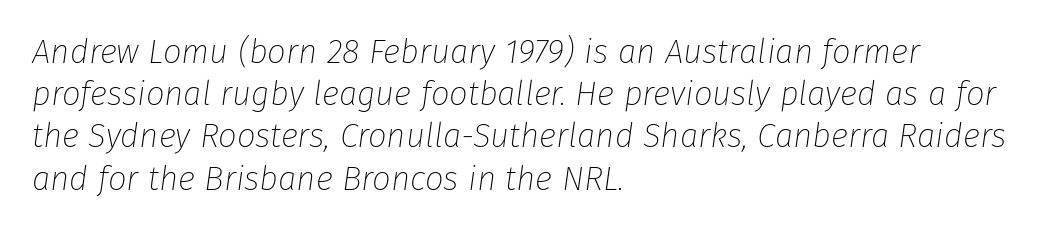
Q: Is the text bold? A: No.
Q: Is the text italic (slanted)? A: Yes, it leans right by about 8 degrees.
Q: Is the text underlined? A: No.
Q: How is the paragraph aligned? A: Left-aligned.
Q: Is the spacing between letters normal or unusually wide? A: Normal.
Q: Is the spacing between lines tight, normal or loose? A: Normal.
Q: Width (condensed, normal, or wide)? A: Normal.
Q: Stroke contrast? A: Low.
Q: x-height? A: Medium.
Q: Monospaced? A: No.
